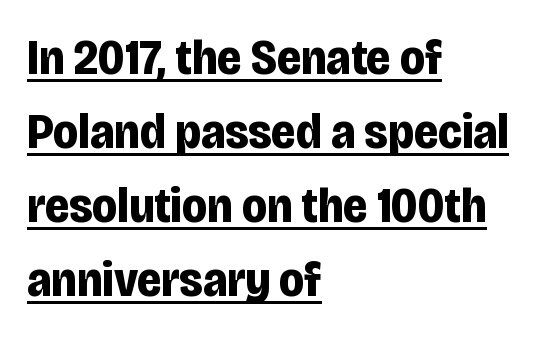
The rendering uses a moderate line-height, typical for paragraphs. Examine the stroke ends and you'll find no serifs. The letters advance in unequal steps, a hallmark of proportional type. The characters look thick and weighty, a clear bold. Italic? Not at all — the glyphs are vertical.
